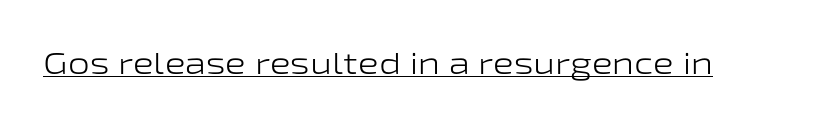
Q: Is the text bold? A: No.
Q: Is the text italic (slanted)? A: No, it is upright.
Q: Is the typeface a serif or a sans-serif typeface? A: Sans-serif.
Q: Is the text underlined? A: Yes.
Q: Is the spacing between letters normal or unusually wide? A: Normal.
Q: Width (condensed, normal, or wide)? A: Wide.
Q: Stroke contrast? A: Low.
Q: x-height? A: Medium.
Q: Monospaced? A: No.
